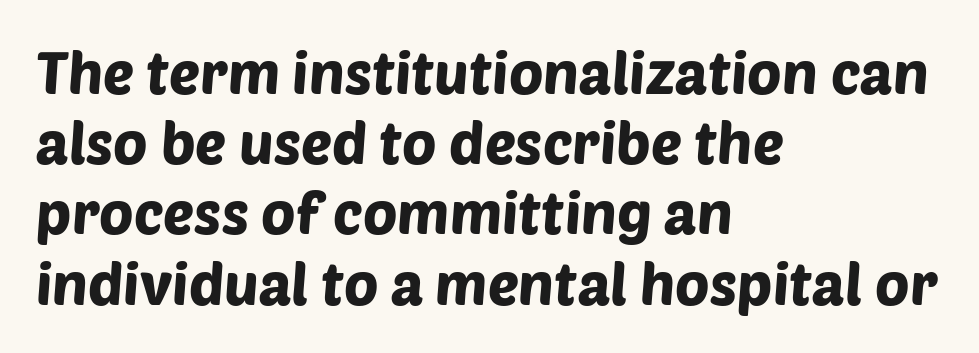
The image shows 58 px sans-serif type; set left-aligned, line spacing 1.21x, normal letter spacing, not underlined; low stroke contrast and a large x-height.
